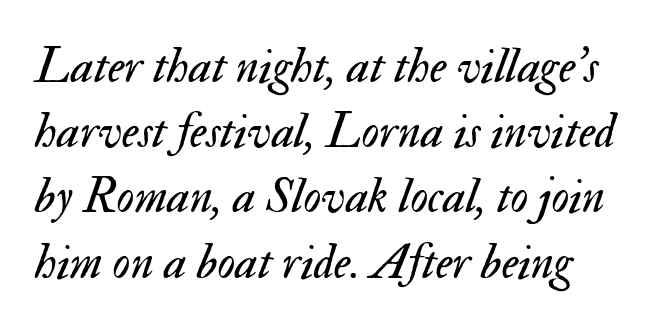
The image shows 49 px regular-weight type, italic (leaning right); set normal line spacing (1.33x), normal letter spacing, not underlined; medium stroke contrast and a small x-height.
